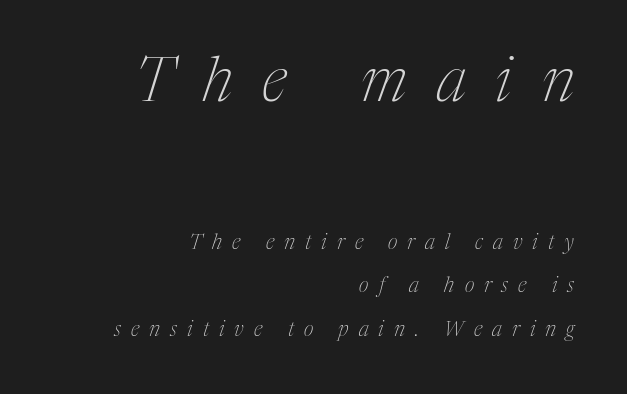
Between one letter and the next there's a generous, obvious gap. Right-aligned paragraph, ragged on the left. Leading: increased. Look at the bottom of the vertical strokes: they flare into serifs here. Note the varied advance widths — an 'i' is clearly narrower than an 'm'. Ink coverage per letter is moderate at most.
